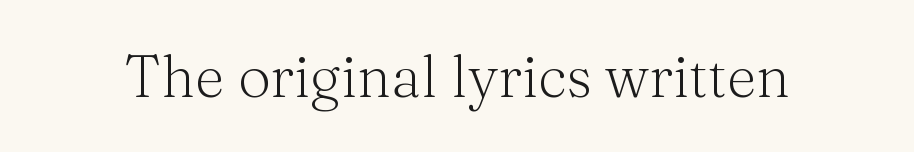
{"serif": "yes", "italic": "no", "bold": "no", "weight": "light", "width": "normal", "stroke_contrast": "medium", "x_height": "medium", "monospaced": "no", "underline": "no", "letter_spacing": "normal", "letter_spacing_em": 0.0, "glyph_px": 58}
